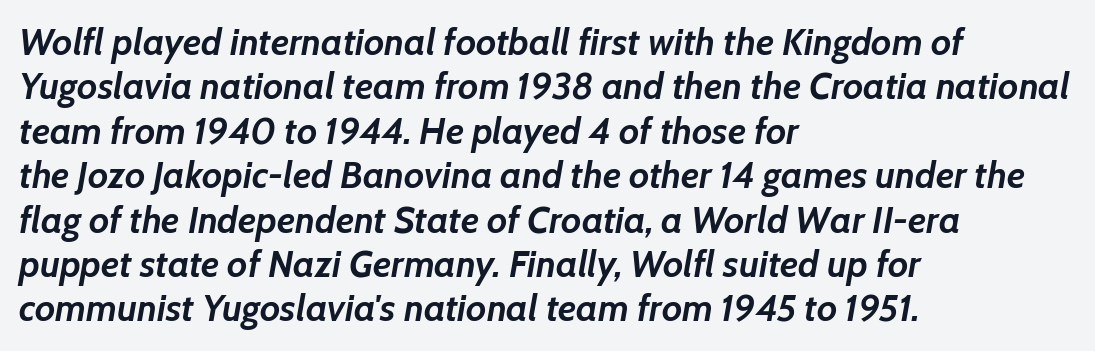
Q: Is the text bold? A: Yes.
Q: Is the text italic (slanted)? A: Yes, it leans right by about 7 degrees.
Q: Is the text underlined? A: No.
Q: How is the paragraph aligned? A: Left-aligned.
Q: Is the spacing between letters normal or unusually wide? A: Normal.
Q: Width (condensed, normal, or wide)? A: Normal.
Q: Stroke contrast? A: Low.
Q: x-height? A: Medium.
Q: Monospaced? A: No.
